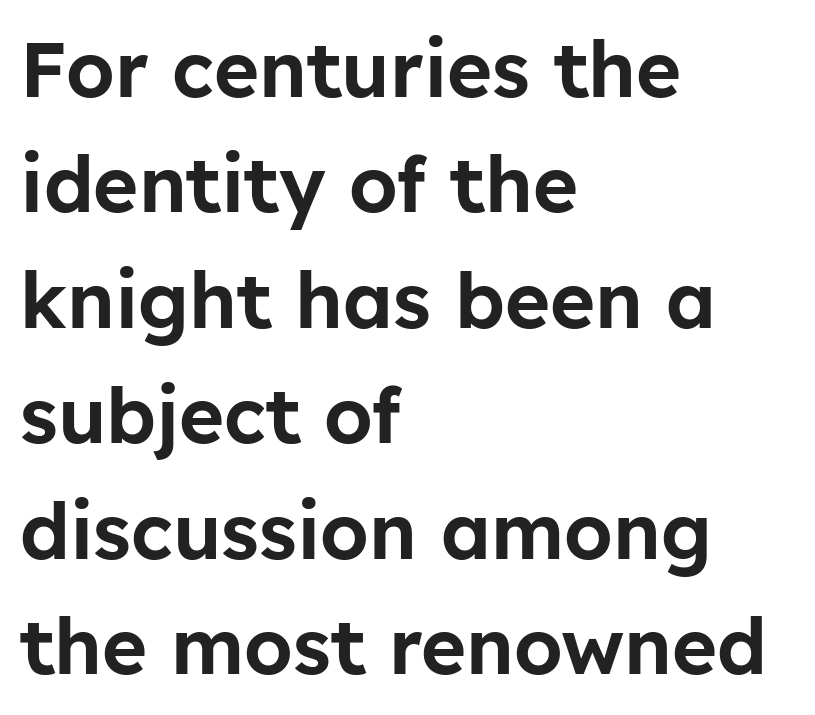
The image shows 77 px sans-serif type, upright; set left-aligned, normal line spacing (1.5x), normal letter spacing, not underlined; low stroke contrast and a medium x-height.
